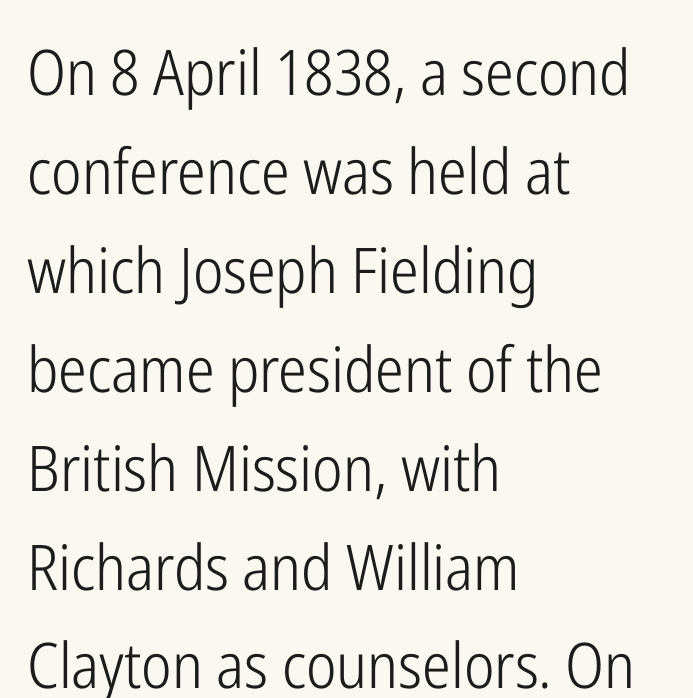
The image shows 63 px light, condensed sans-serif type, upright; set left-aligned, normal line spacing (1.57x), normal letter spacing, not underlined; low stroke contrast and a medium x-height.
